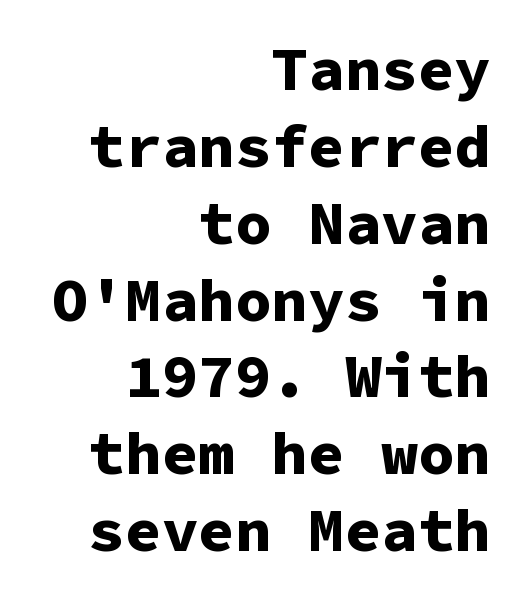
Which margin do the lines hug? The right one — the left edge is uneven. Each row of text sits above clean, open space. Notice how the stems are strictly vertical — no italics here. Plenty of ink on the page — the face is bold. Short note: letters normally spaced. Here the designer chose a console-style face with uniform glyph widths.
